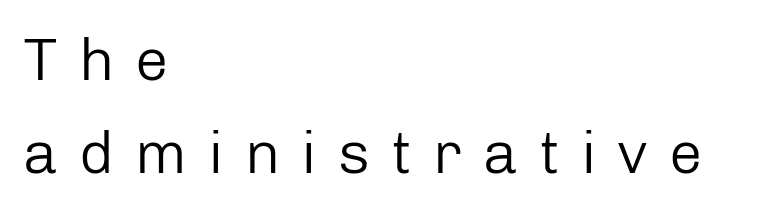
If you drew a ruler down the left edge, every line would touch it. Does extra space separate the letters? Yes, quite a lot of it. The passage shown is typed in a proportional face where columns would drift. The space beneath each line is pristine and unruled.
